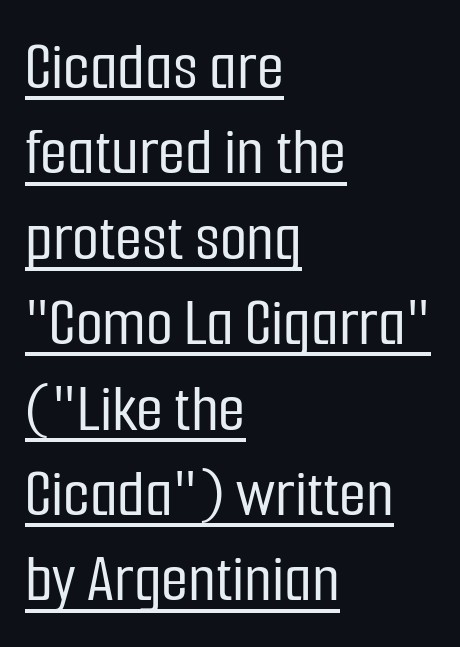
Q: Is the text italic (slanted)? A: No, it is upright.
Q: Is the typeface a serif or a sans-serif typeface? A: Sans-serif.
Q: Is the text underlined? A: Yes.
Q: How is the paragraph aligned? A: Left-aligned.
Q: Is the spacing between letters normal or unusually wide? A: Normal.
Q: Width (condensed, normal, or wide)? A: Condensed.
Q: Stroke contrast? A: Low.
Q: x-height? A: Medium.
Q: Monospaced? A: No.
